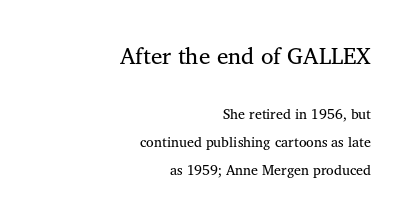
There is no visible air inserted between adjacent glyphs. The foot of each line stays bare and open. The block of text is sparse from top to bottom, with ample space between rows. The passage is arranged like a letterhead date or caption credit — flush right.
